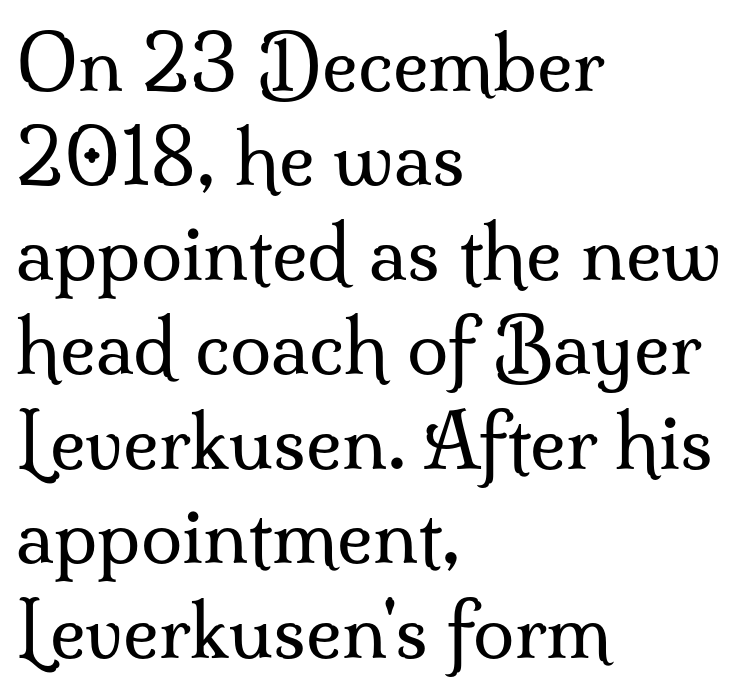
The image shows 75 px regular-weight serif type, upright; set left-aligned, normal line spacing (1.26x), normal letter spacing, not underlined; medium stroke contrast and a small x-height.
